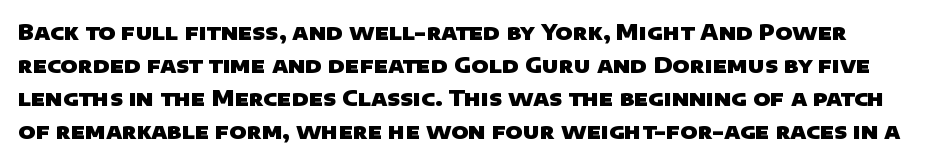
Q: Is the text bold? A: Yes.
Q: Is the text underlined? A: No.
Q: Is the spacing between letters normal or unusually wide? A: Normal.
Q: Is the spacing between lines tight, normal or loose? A: Normal.
